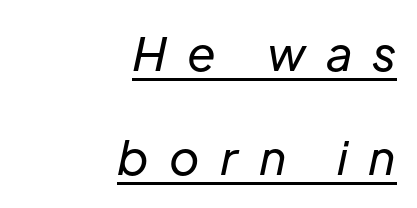
The rendering uses a large line-height, opening up the rows. Is the letter spacing exaggerated? Yes — the characters are pushed far apart. A student would call this right alignment; a typographer would say flush right, rag left. Is there an underline? Yes — a line sits under the letters. The letters advance in unequal steps, a hallmark of proportional type.
